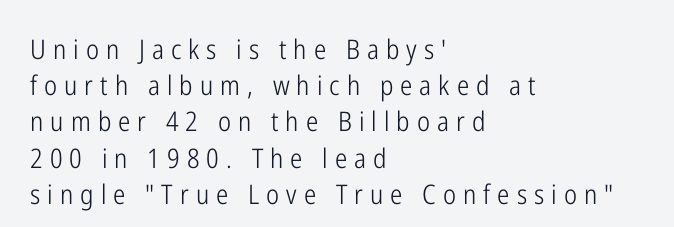
Whoever set this chose a conventional vertical rhythm. Beneath every word, the page is bare. Stem width sits at or under what a default text font uses. These lines are set flush left with a ragged right edge.
